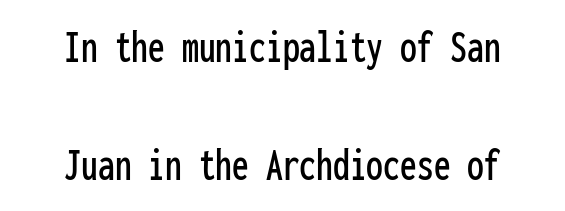
The image shows 48 px condensed sans-serif type, upright, monospaced; set centered, loose line spacing (2.46x), normal letter spacing, not underlined; low stroke contrast and a medium x-height.
